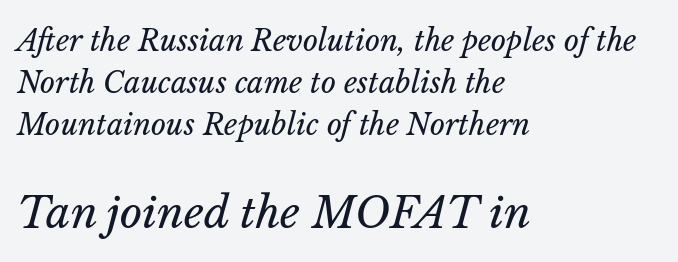
The image shows 43 px regular-weight type, italic (leaning right); set left-aligned, normal line spacing (1.45x), normal letter spacing, not underlined; the second (bottom) block is 1.48x larger; low stroke contrast and a medium x-height.
